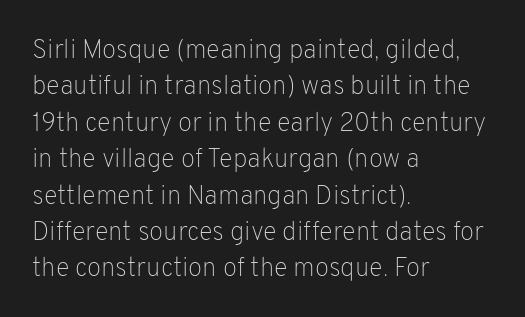
{"italic": "no", "bold": "no", "underline": "no", "align": "left", "line_spacing": "normal", "line_spacing_ratio": 1.4, "letter_spacing": "normal", "letter_spacing_em": 0.0, "glyph_px": 26}
